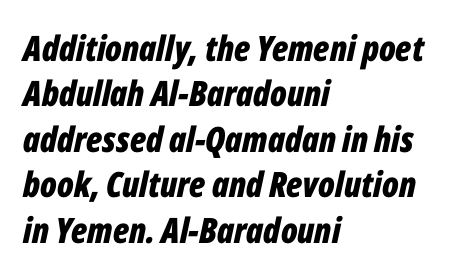
Line beginnings align vertically; line endings do not. Tracking here is standard; glyphs follow each other at the usual distance. Typographic density is high because the face is bold. The space between consecutive lines is moderate.
